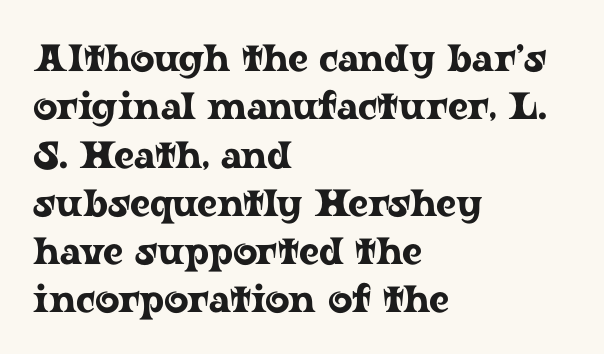
The image shows 38 px wide serif type, upright; set left-aligned, normal line spacing (1.27x), normal letter spacing, not underlined; low stroke contrast and a medium x-height.
